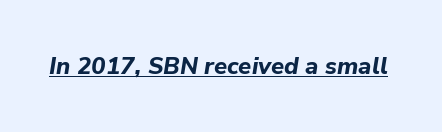
{"italic": "yes", "lean": "right", "slant_degrees": 9, "bold": "yes", "underline": "yes", "letter_spacing": "normal", "letter_spacing_em": 0.0, "glyph_px": 24}
